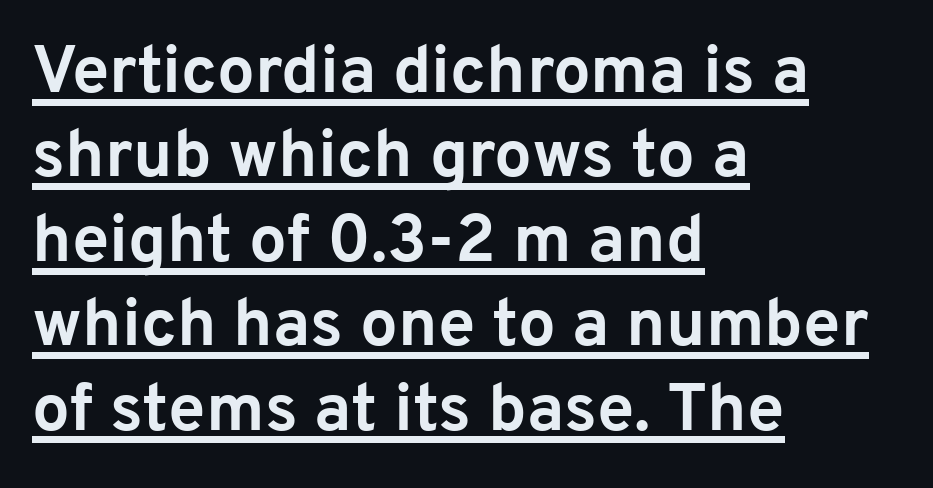
Q: Is the text bold? A: Yes.
Q: Is the text italic (slanted)? A: No, it is upright.
Q: Is the typeface a serif or a sans-serif typeface? A: Sans-serif.
Q: Is the text underlined? A: Yes.
Q: How is the paragraph aligned? A: Left-aligned.
Q: Is the spacing between letters normal or unusually wide? A: Normal.
Q: Is the spacing between lines tight, normal or loose? A: Normal.
Q: Width (condensed, normal, or wide)? A: Normal.
Q: Stroke contrast? A: Low.
Q: x-height? A: Medium.
Q: Monospaced? A: No.
